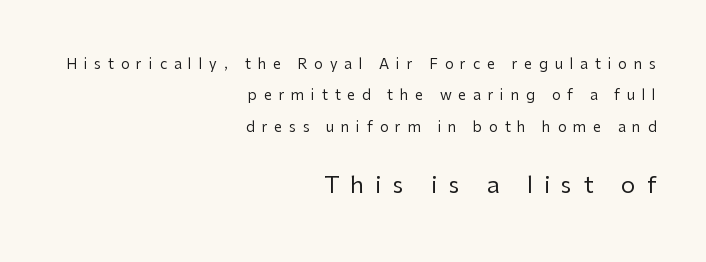
{"italic": "no", "bold": "no", "underline": "no", "align": "right", "line_spacing": "loose", "line_spacing_ratio": 2.24, "letter_spacing": "wide", "letter_spacing_em": 0.49, "larger_block": "second", "size_ratio": 1.64, "glyph_px": 23}
